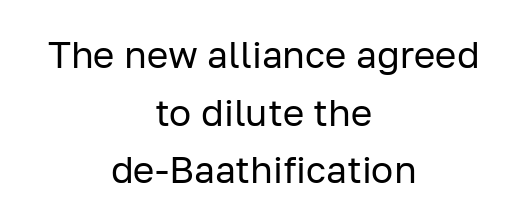
The image shows 37 px regular-weight sans-serif type, upright; set centered, normal line spacing (1.56x), normal letter spacing, not underlined; low stroke contrast and a medium x-height.
